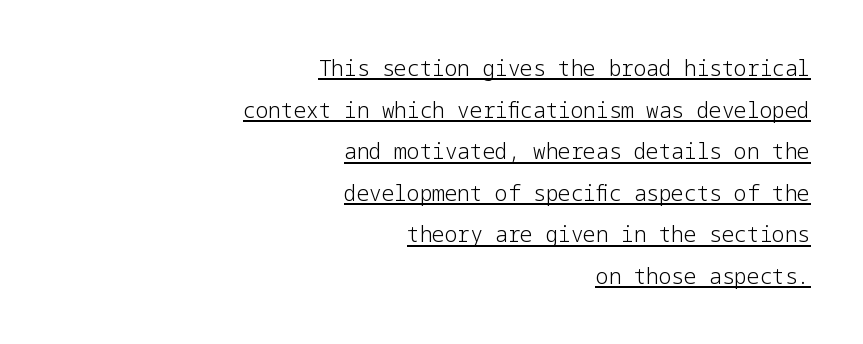
The image shows 21 px text type, upright; set right-aligned, loose line spacing (1.98x), normal letter spacing, underlined.
